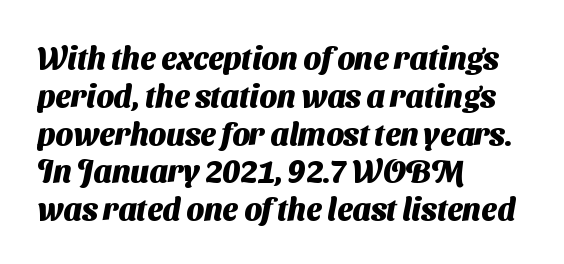
Q: Is the text bold? A: Yes.
Q: Is the typeface a serif or a sans-serif typeface? A: Sans-serif.
Q: Is the text underlined? A: No.
Q: How is the paragraph aligned? A: Left-aligned.
Q: Is the spacing between letters normal or unusually wide? A: Normal.
Q: Width (condensed, normal, or wide)? A: Normal.
Q: Stroke contrast? A: Medium.
Q: x-height? A: Medium.
Q: Monospaced? A: No.
